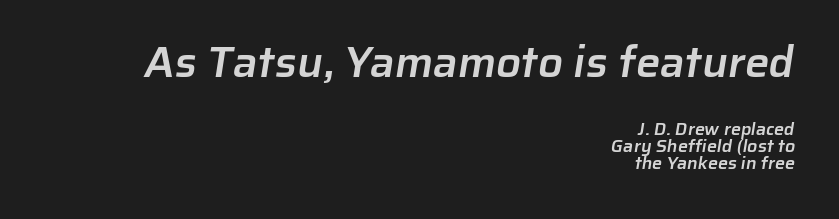
Honestly, there is no underline to notice here at all. What's the leading like? Squeezed, with rows nearly overlapping. A student would notice the top passage is typeset larger than what follows. Compared with typical body copy, the letter spacing here is the same.
